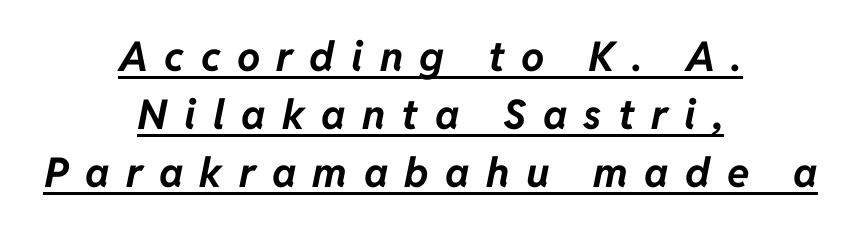
In CSS terms this would be text-align: center. Normally led — the rows are evenly, conventionally spaced. How heavy is the stroke? Heavy — this is a bold. The face used here is rendered with a markedly widened letterfit.
